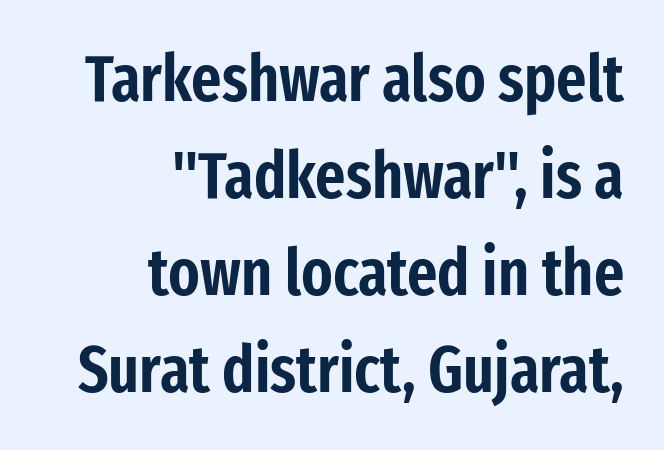
{"serif": "no", "italic": "no", "width": "condensed", "stroke_contrast": "low", "x_height": "medium", "monospaced": "no", "underline": "no", "align": "right", "line_spacing": "normal", "line_spacing_ratio": 1.49, "letter_spacing": "normal", "letter_spacing_em": 0.0, "glyph_px": 65}
